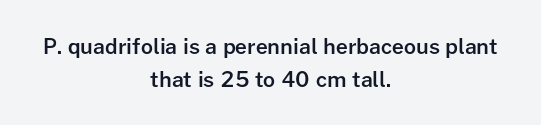
Q: Is the text bold? A: Semi-bold.
Q: Is the text italic (slanted)? A: No, it is upright.
Q: Is the text underlined? A: No.
Q: How is the paragraph aligned? A: Centered.
Q: Is the spacing between letters normal or unusually wide? A: Normal.
Q: Is the spacing between lines tight, normal or loose? A: Normal.
